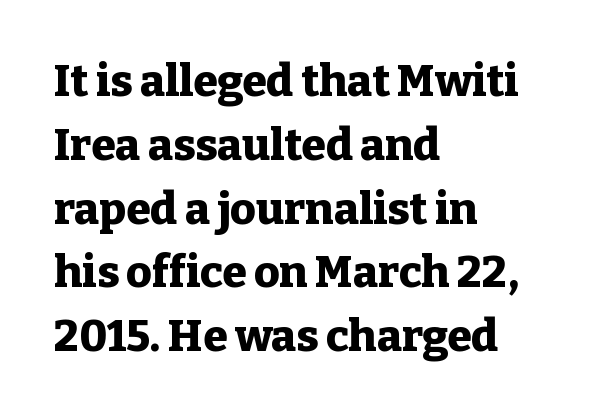
{"serif": "yes", "italic": "no", "bold": "yes", "weight": "heavy", "width": "normal", "stroke_contrast": "low", "x_height": "medium", "monospaced": "no", "underline": "no", "align": "left", "line_spacing": "normal", "line_spacing_ratio": 1.45, "letter_spacing": "normal", "letter_spacing_em": 0.0, "glyph_px": 44}
